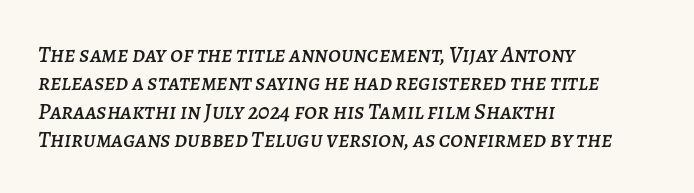
{"italic": "yes", "lean": "right", "slant_degrees": 7, "underline": "no", "align": "left", "line_spacing_ratio": 1.23, "letter_spacing": "normal", "letter_spacing_em": 0.0, "glyph_px": 23}
